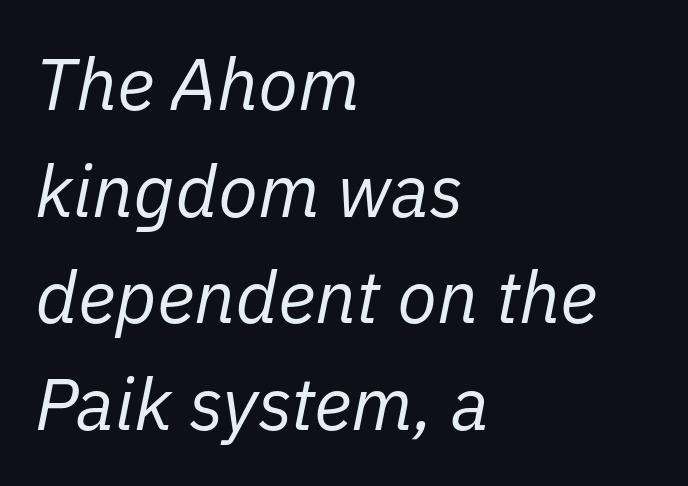
Q: Is the text bold? A: No.
Q: Is the text italic (slanted)? A: Yes, it leans right by about 11 degrees.
Q: Is the text underlined? A: No.
Q: How is the paragraph aligned? A: Left-aligned.
Q: Is the spacing between letters normal or unusually wide? A: Normal.
Q: Is the spacing between lines tight, normal or loose? A: Normal.
Q: Width (condensed, normal, or wide)? A: Normal.
Q: Stroke contrast? A: Low.
Q: x-height? A: Medium.
Q: Monospaced? A: No.
